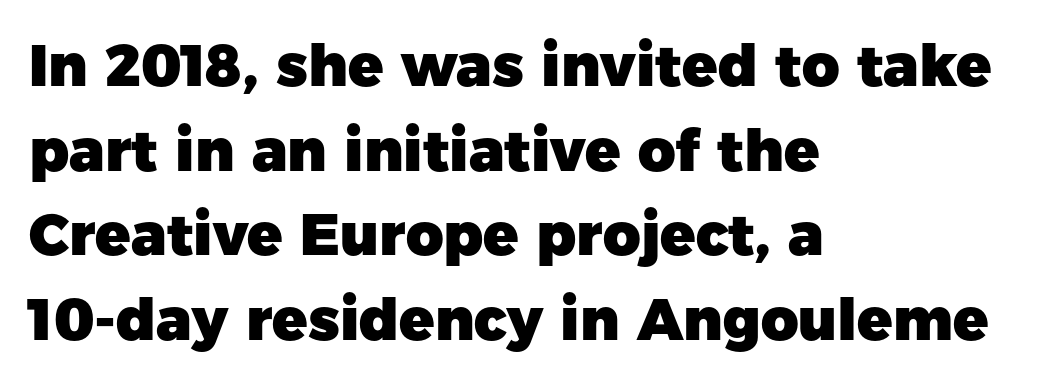
The image shows 58 px heavy sans-serif type, upright; set left-aligned, normal line spacing (1.46x), normal letter spacing, not underlined; low stroke contrast and a medium x-height.
